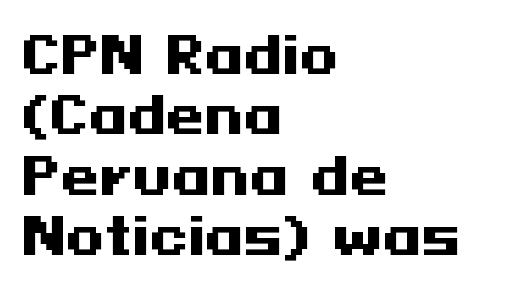
{"serif": "no", "italic": "no", "bold": "yes", "weight": "heavy", "width": "wide", "stroke_contrast": "medium", "x_height": "medium", "underline": "no", "align": "left", "line_spacing_ratio": 1.21, "letter_spacing": "normal", "letter_spacing_em": 0.0, "glyph_px": 50}
